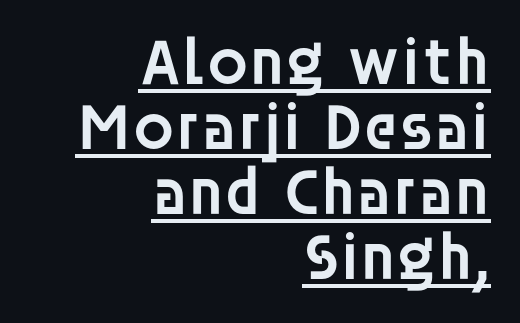
Q: Is the text bold? A: Semi-bold.
Q: Is the text italic (slanted)? A: No, it is upright.
Q: Is the typeface a serif or a sans-serif typeface? A: Sans-serif.
Q: Is the text underlined? A: Yes.
Q: How is the paragraph aligned? A: Right-aligned.
Q: Is the spacing between letters normal or unusually wide? A: Normal.
Q: Is the spacing between lines tight, normal or loose? A: Tight.
Q: Width (condensed, normal, or wide)? A: Normal.
Q: Stroke contrast? A: Low.
Q: x-height? A: Large.
Q: Monospaced? A: No.
